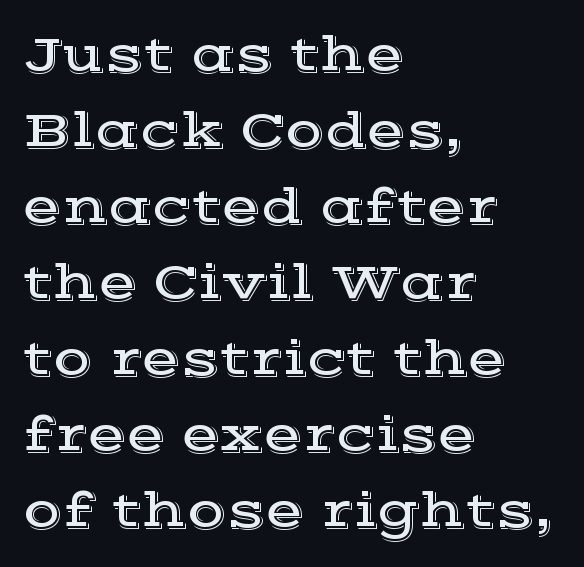
The image shows 51 px wide serif type, upright; set left-aligned, normal line spacing (1.49x), normal letter spacing, not underlined; a medium x-height.
